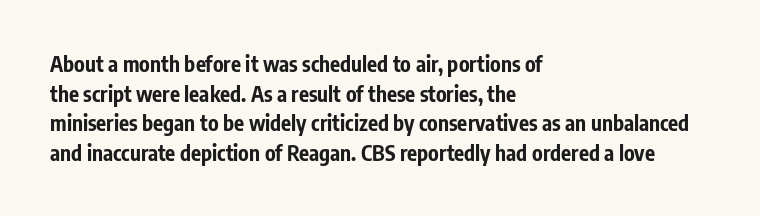
The image shows 21 px bold type, upright; set left-aligned, normal line spacing (1.41x), normal letter spacing, not underlined.
